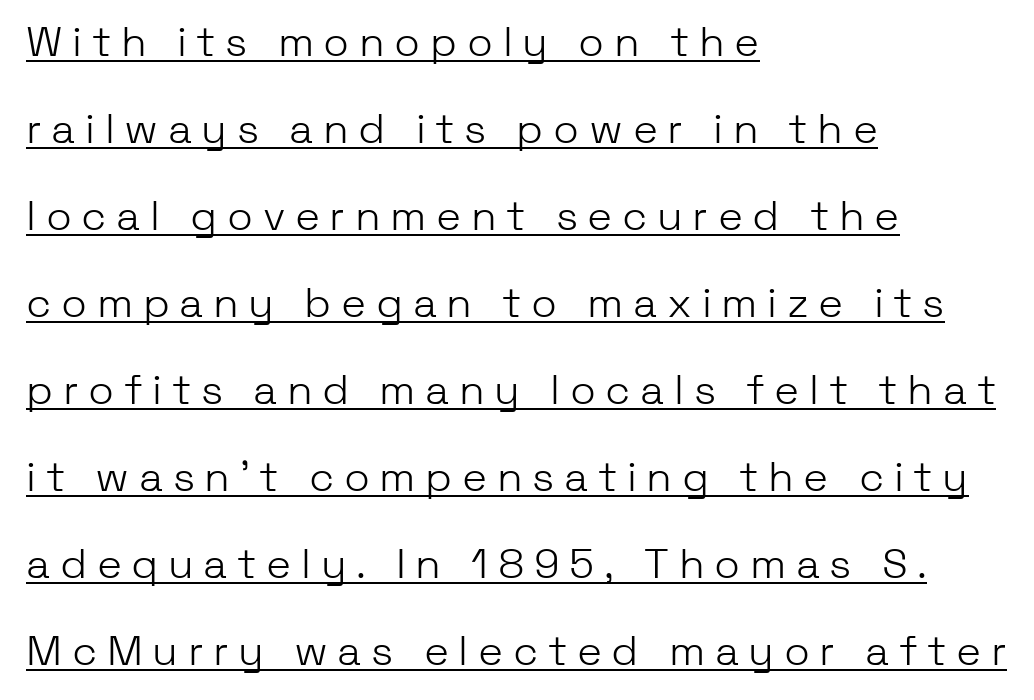
The image shows 42 px light sans-serif type, upright; set left-aligned, loose line spacing (2.07x), unusually wide letter spacing (+0.23 em), underlined; low stroke contrast and a medium x-height.
